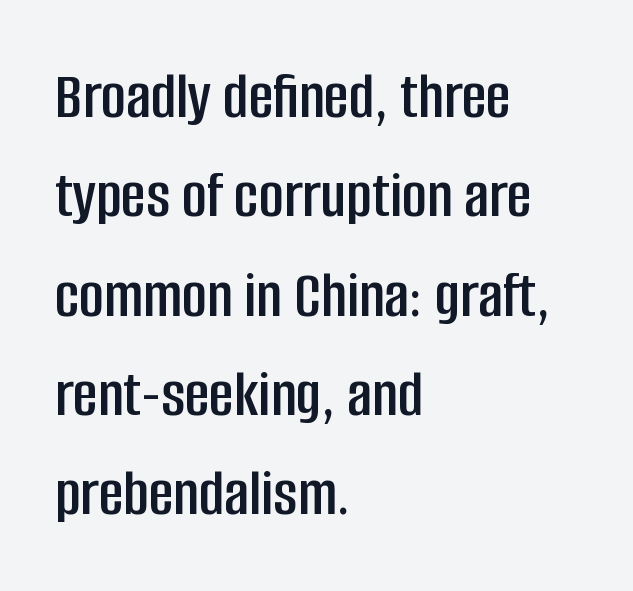
The image shows 68 px condensed sans-serif type, upright; set left-aligned, normal line spacing (1.46x), normal letter spacing, not underlined; low stroke contrast and a large x-height.
